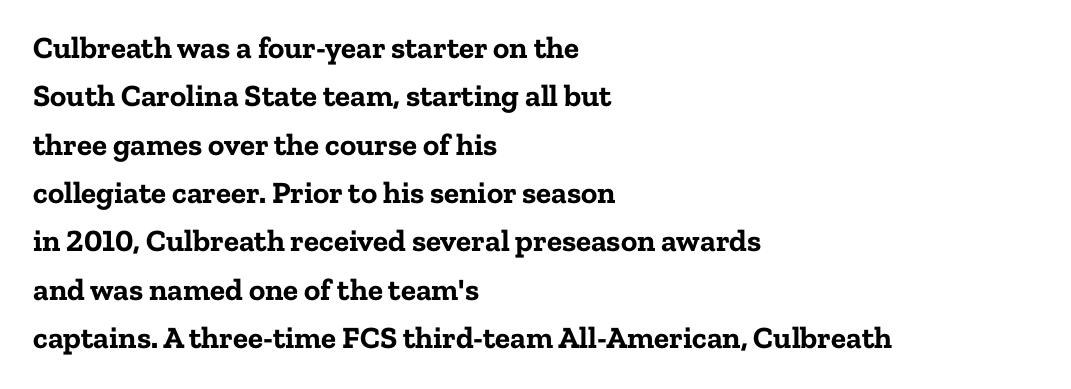
The characters display serif detailing at their extremities. Typesetter's note: full bold, strokes at maximum text heaviness. Ordinary non-slanted type is in use. Baseline-to-baseline distance is the conventional proportion of letter height. Is this a fixed-width face? No — the glyphs have proportional, varying widths. Spacing between characters is what you'd get straight out of the box.
